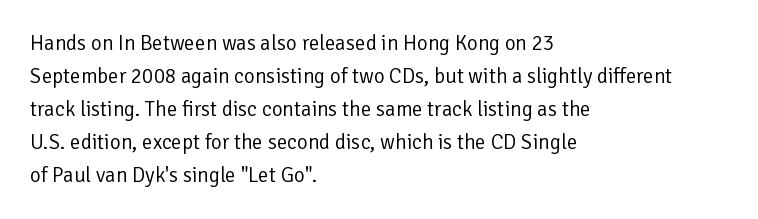
No italicization has been applied; the sample stays upright. This rendering features lettering with no underline. Summary of weight: not heavy and not bold. The typesetter chose a ragged-right arrangement here. The vertical gap from one line to the next is medium.
